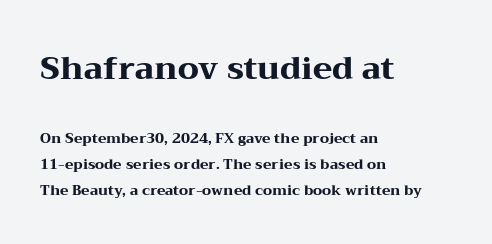
The image shows 32 px heavy, wide serif type, upright; set left-aligned, line spacing 1.88x, normal letter spacing, not underlined; the first (top) block is 2.29x larger; medium stroke contrast and a medium x-height.
